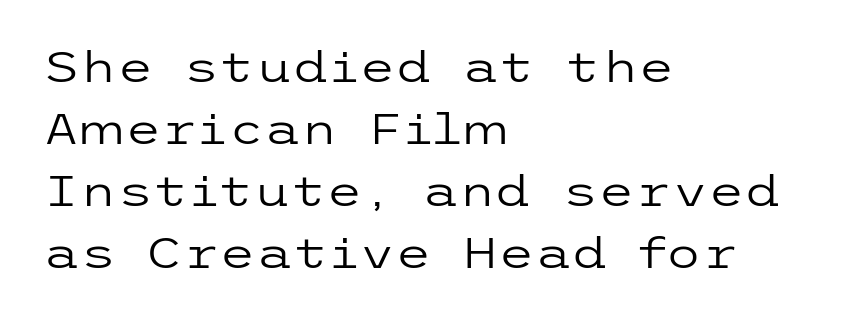
The image shows 42 px regular-weight, wide sans-serif type, upright; set left-aligned, normal line spacing (1.48x), normal letter spacing, not underlined; low stroke contrast and a medium x-height.
